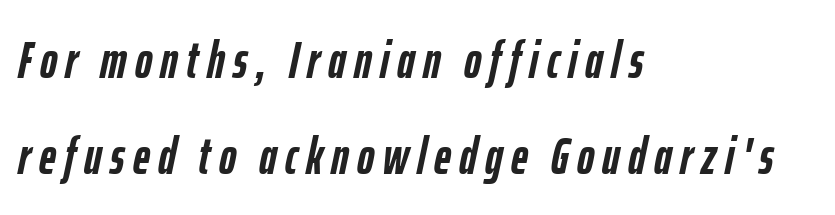
Descender tails drop into unmarked territory. The face used here is proportionally spaced, like ordinary book or web type. Italic? Definitely — the glyphs are oblique. The face used here has the dense, thick strokes of a bold.
